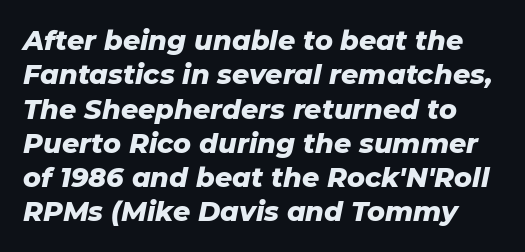
The face used here is rendered with its standard letterfit. The rendering uses a bold face; every stroke is thick and dark. Has an underline been added? It has not. Reading down the column, the eye jumps a familiar distance to each next line. The font's italic variant was chosen for this text.
